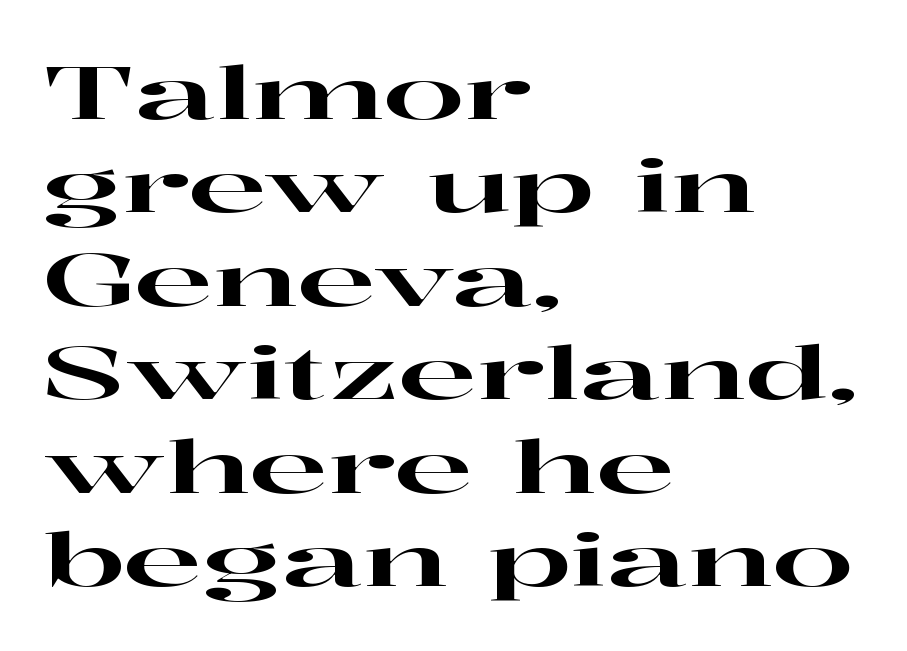
Quick note: underline off. Note the varied advance widths — an 'i' is clearly narrower than an 'm'. Tracking value appears to be zero — textbook default spacing. A student would call this left alignment; a typographer would say flush left, rag right. Reading down the column, the eye jumps a familiar distance to each next line. Unlike a clean sans, this face finishes its strokes with serifs.
